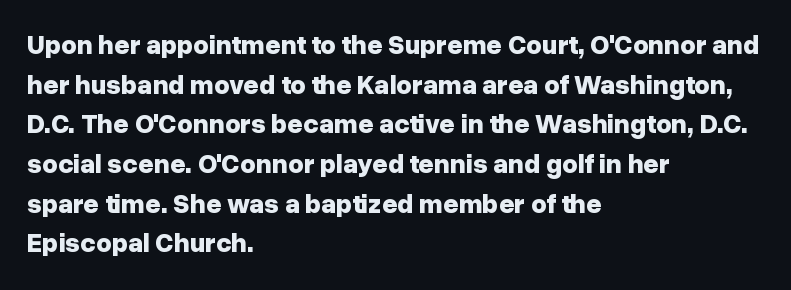
Q: Is the text bold? A: Yes.
Q: Is the text italic (slanted)? A: No, it is upright.
Q: Is the text underlined? A: No.
Q: How is the paragraph aligned? A: Left-aligned.
Q: Is the spacing between letters normal or unusually wide? A: Normal.
Q: Is the spacing between lines tight, normal or loose? A: Normal.
